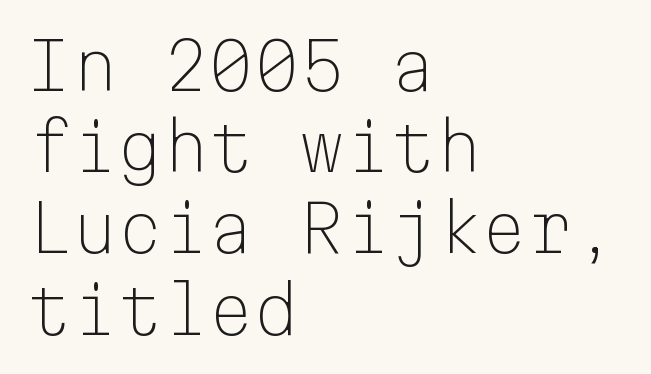
A bare baseline throughout the passage. Nothing unusual about the tracking: characters are spaced as the font intends. You can tell from the bare stems that sans-serif type was used. Quick note: interline space is typical. Posture: upright roman. The cut favours lightness, reaching ordinary text weight at its darkest.
